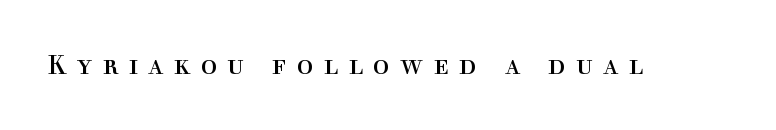
Q: Is the text bold? A: No.
Q: Is the text italic (slanted)? A: No, it is upright.
Q: Is the text underlined? A: No.
Q: Is the spacing between letters normal or unusually wide? A: Unusually wide.
